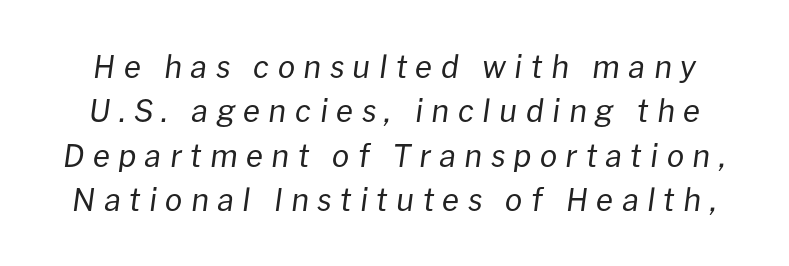
The image shows 31 px regular-weight type, italic (leaning right); set normal line spacing (1.43x), unusually wide letter spacing (+0.27 em), not underlined; low stroke contrast and a medium x-height.
